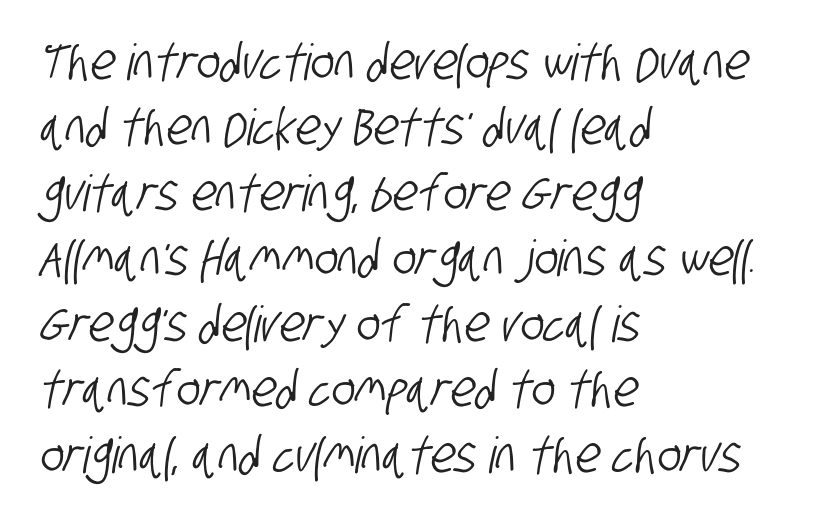
Q: Is the typeface a serif or a sans-serif typeface? A: Sans-serif.
Q: Is the text underlined? A: No.
Q: How is the paragraph aligned? A: Left-aligned.
Q: Is the spacing between letters normal or unusually wide? A: Normal.
Q: Is the spacing between lines tight, normal or loose? A: Normal.
Q: Width (condensed, normal, or wide)? A: Condensed.
Q: Stroke contrast? A: Low.
Q: x-height? A: Large.
Q: Monospaced? A: No.
